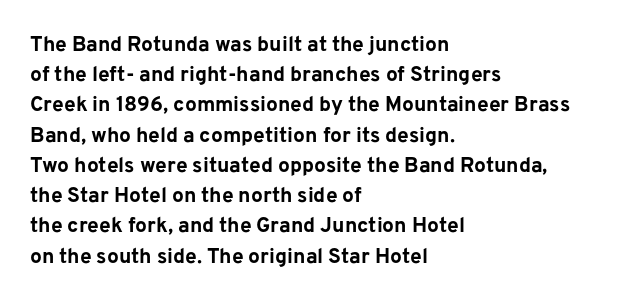
{"italic": "no", "bold": "yes", "underline": "no", "align": "left", "line_spacing": "normal", "line_spacing_ratio": 1.44, "letter_spacing": "normal", "letter_spacing_em": 0.0, "glyph_px": 21}
